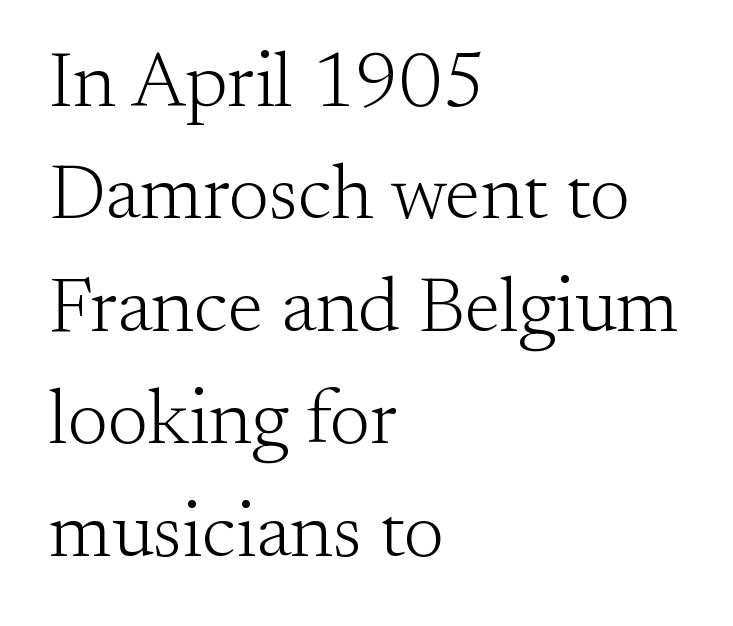
The image shows 77 px light serif type, upright; set left-aligned, normal line spacing (1.46x), normal letter spacing, not underlined; medium stroke contrast and a small x-height.
